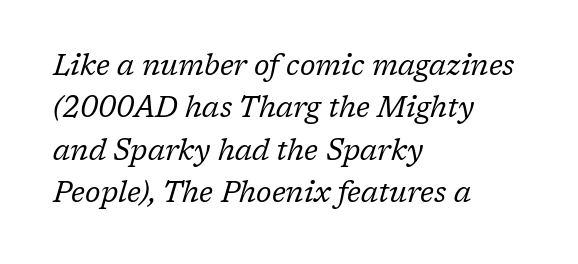
{"serif": "yes", "italic": "yes", "lean": "right", "slant_degrees": 17, "bold": "no", "weight": "regular", "width": "normal", "stroke_contrast": "low", "x_height": "medium", "monospaced": "no", "underline": "no", "align": "left", "line_spacing": "normal", "line_spacing_ratio": 1.46, "letter_spacing": "normal", "letter_spacing_em": 0.0, "glyph_px": 29}
